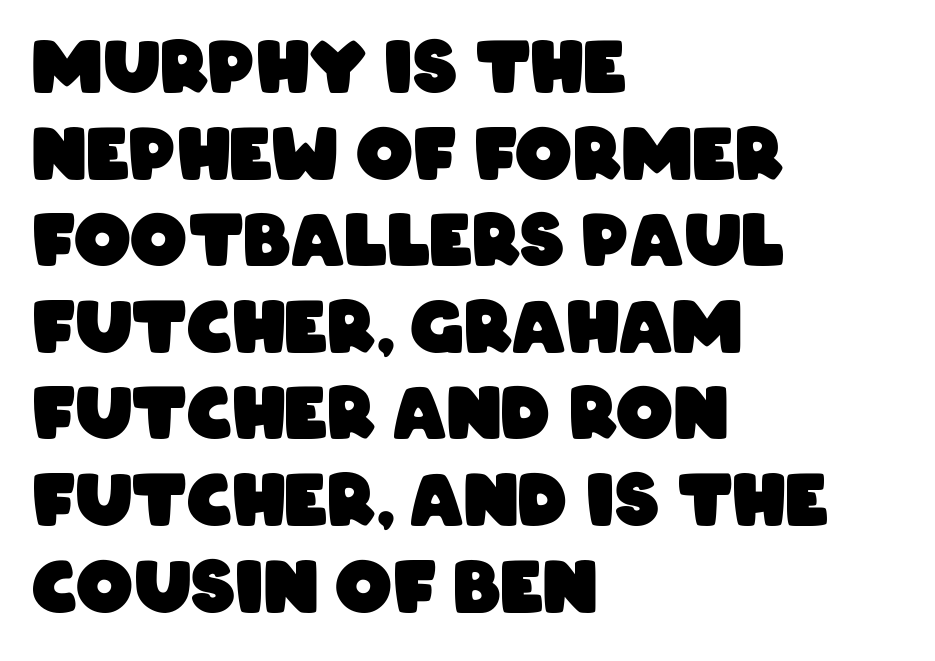
No extra tracking has been applied to these lines. I'd call this a sans setting — the letters go barefoot. Looks like regular typesetting: each glyph gets only the width it needs. The string is rendered with underlining switched off.
